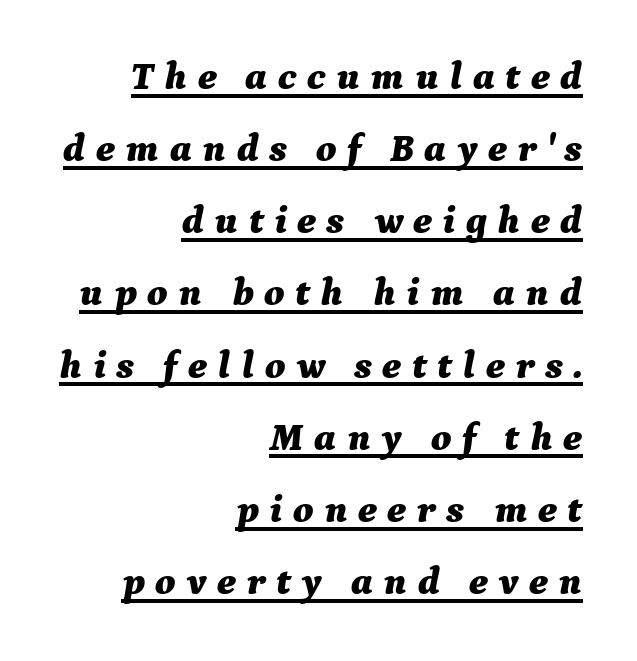
Q: Is the text bold? A: Yes.
Q: Is the text italic (slanted)? A: Yes, it leans right by about 9 degrees.
Q: Is the text underlined? A: Yes.
Q: How is the paragraph aligned? A: Right-aligned.
Q: Is the spacing between letters normal or unusually wide? A: Unusually wide.
Q: Width (condensed, normal, or wide)? A: Normal.
Q: Stroke contrast? A: Medium.
Q: x-height? A: Medium.
Q: Monospaced? A: No.
